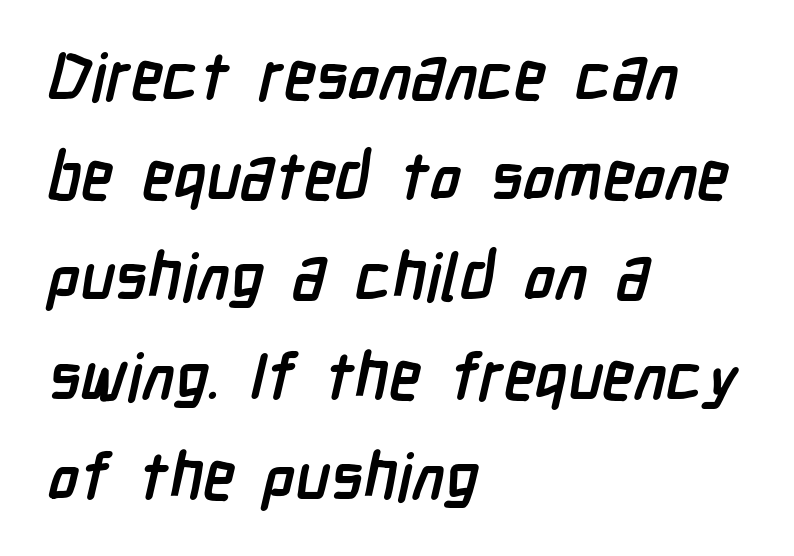
{"serif": "no", "bold": "yes", "weight": "semibold", "width": "condensed", "stroke_contrast": "low", "x_height": "medium", "monospaced": "no", "underline": "no", "align": "left", "line_spacing": "normal", "line_spacing_ratio": 1.54, "letter_spacing": "normal", "letter_spacing_em": 0.0, "glyph_px": 65}
